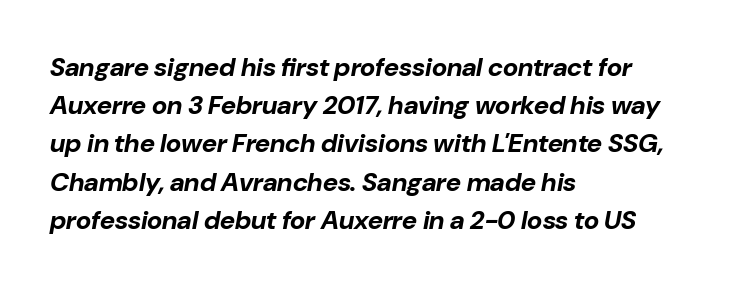
{"italic": "yes", "lean": "right", "slant_degrees": 10, "bold": "yes", "underline": "no", "align": "left", "line_spacing": "normal", "line_spacing_ratio": 1.47, "letter_spacing": "normal", "letter_spacing_em": 0.0, "glyph_px": 26}
